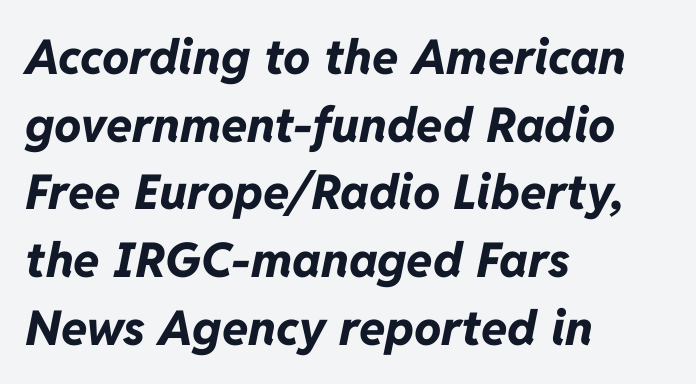
{"italic": "yes", "lean": "right", "slant_degrees": 11, "bold": "yes", "weight": "bold", "width": "normal", "stroke_contrast": "low", "x_height": "medium", "monospaced": "no", "underline": "no", "align": "left", "line_spacing": "normal", "line_spacing_ratio": 1.41, "letter_spacing": "normal", "letter_spacing_em": 0.0, "glyph_px": 48}
